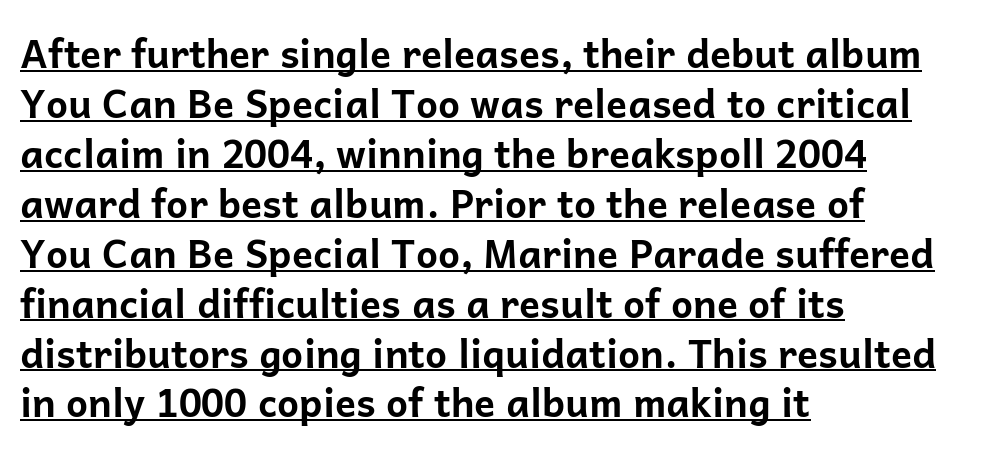
{"serif": "no", "italic": "no", "bold": "yes", "weight": "bold", "width": "normal", "stroke_contrast": "low", "x_height": "medium", "monospaced": "no", "underline": "yes", "align": "left", "line_spacing": "normal", "line_spacing_ratio": 1.28, "letter_spacing": "normal", "letter_spacing_em": 0.0, "glyph_px": 39}
